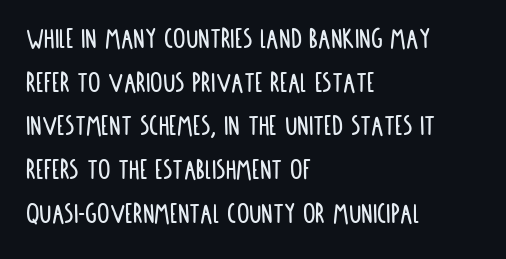
Q: Is the text italic (slanted)? A: No, it is upright.
Q: Is the typeface a serif or a sans-serif typeface? A: Sans-serif.
Q: Is the text underlined? A: No.
Q: How is the paragraph aligned? A: Left-aligned.
Q: Is the spacing between letters normal or unusually wide? A: Normal.
Q: Is the spacing between lines tight, normal or loose? A: Normal.
Q: Width (condensed, normal, or wide)? A: Condensed.
Q: Stroke contrast? A: Low.
Q: x-height? A: Large.
Q: Monospaced? A: No.
